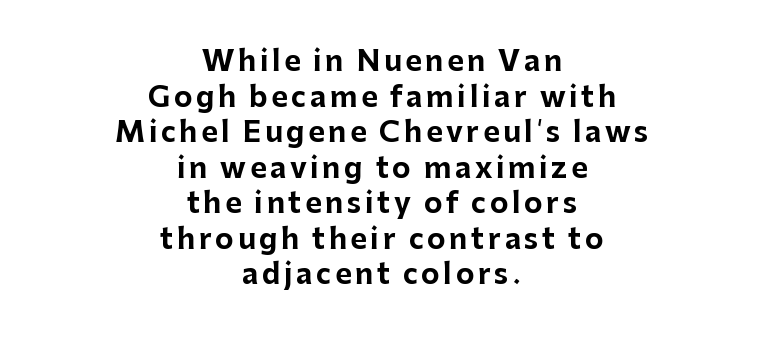
The paragraph has two soft edges and a firm central axis. Each letter's strokes conclude bluntly, with no projecting serifs. The strip under each line holds only bare page. A typesetter would mark this as roman, not italic.
